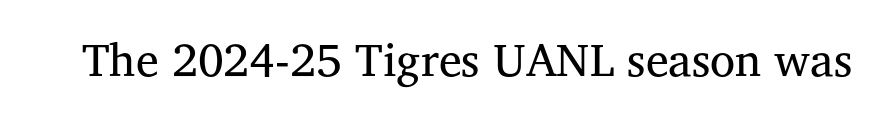
{"serif": "yes", "italic": "no", "bold": "no", "weight": "regular", "width": "normal", "stroke_contrast": "medium", "x_height": "medium", "monospaced": "no", "underline": "no", "letter_spacing": "normal", "letter_spacing_em": 0.0, "glyph_px": 46}
